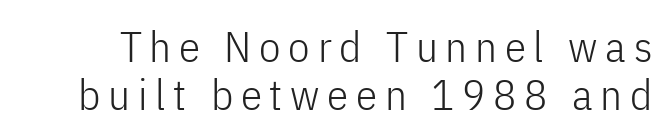
Q: Is the text bold? A: No.
Q: Is the text italic (slanted)? A: No, it is upright.
Q: Is the typeface a serif or a sans-serif typeface? A: Sans-serif.
Q: Is the text underlined? A: No.
Q: Is the spacing between lines tight, normal or loose? A: Tight.
Q: Width (condensed, normal, or wide)? A: Condensed.
Q: Stroke contrast? A: Low.
Q: x-height? A: Medium.
Q: Monospaced? A: No.
